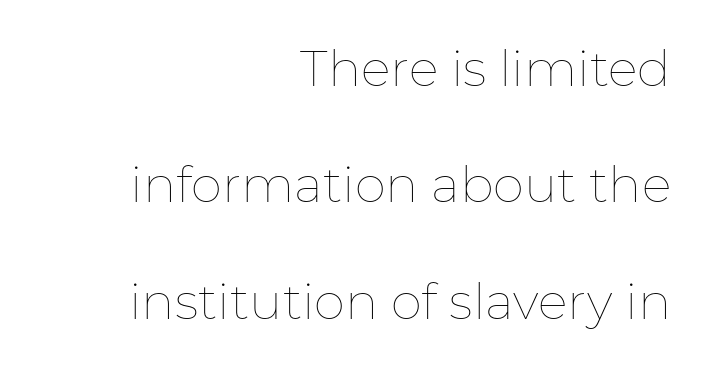
Q: Is the text bold? A: No.
Q: Is the text italic (slanted)? A: No, it is upright.
Q: Is the text underlined? A: No.
Q: How is the paragraph aligned? A: Right-aligned.
Q: Is the spacing between letters normal or unusually wide? A: Normal.
Q: Is the spacing between lines tight, normal or loose? A: Loose.
Q: Width (condensed, normal, or wide)? A: Normal.
Q: Stroke contrast? A: Low.
Q: x-height? A: Medium.
Q: Monospaced? A: No.
